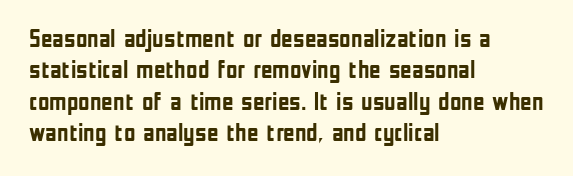
{"italic": "no", "bold": "yes", "underline": "no", "align": "left", "line_spacing": "normal", "line_spacing_ratio": 1.26, "letter_spacing": "normal", "letter_spacing_em": 0.0, "glyph_px": 25}
